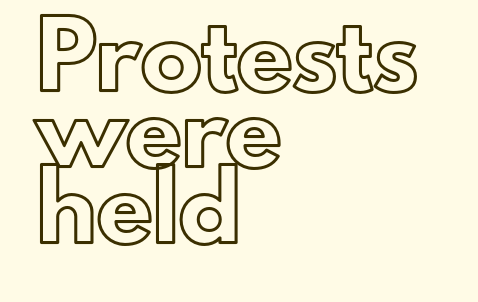
The image shows 61 px text type, upright; set left-aligned, normal line spacing (1.25x), normal letter spacing, not underlined; a small x-height.
